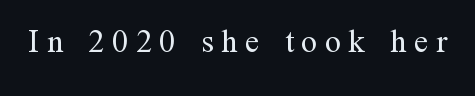
Q: Is the text bold? A: No.
Q: Is the text italic (slanted)? A: No, it is upright.
Q: Is the typeface a serif or a sans-serif typeface? A: Serif.
Q: Is the text underlined? A: No.
Q: Is the spacing between letters normal or unusually wide? A: Unusually wide.
Q: Width (condensed, normal, or wide)? A: Normal.
Q: Stroke contrast? A: Medium.
Q: x-height? A: Medium.
Q: Monospaced? A: No.
